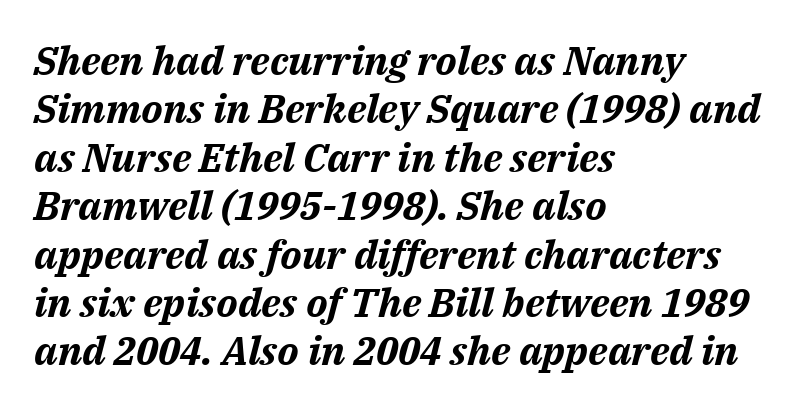
Q: Is the text bold? A: Yes.
Q: Is the text italic (slanted)? A: Yes, it leans right by about 14 degrees.
Q: Is the text underlined? A: No.
Q: How is the paragraph aligned? A: Left-aligned.
Q: Is the spacing between letters normal or unusually wide? A: Normal.
Q: Width (condensed, normal, or wide)? A: Normal.
Q: Stroke contrast? A: Medium.
Q: x-height? A: Medium.
Q: Monospaced? A: No.
